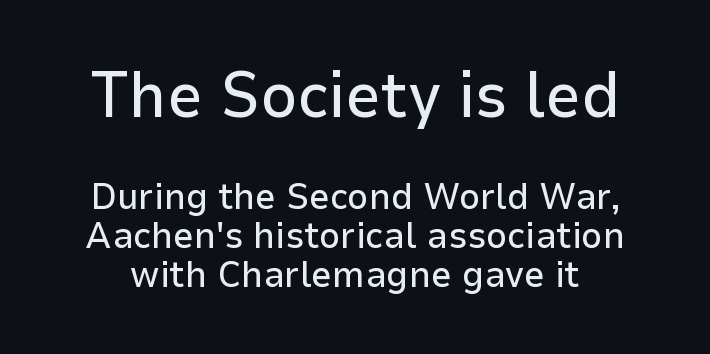
The image shows 64 px sans-serif type, upright; set tight line spacing (1.06x), normal letter spacing, not underlined; the first (top) block is 1.73x larger; low stroke contrast and a medium x-height.
